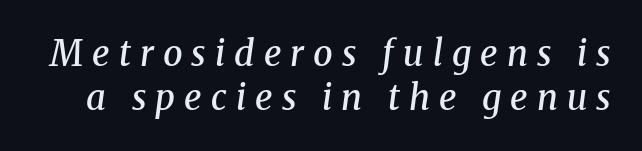
The space beneath each line is pristine and unruled. The letters are spread apart with noticeably loose tracking. Does the weight exceed regular? Yes, but only to semibold. The text was rendered using a seriffed face with decorative stroke endings.
